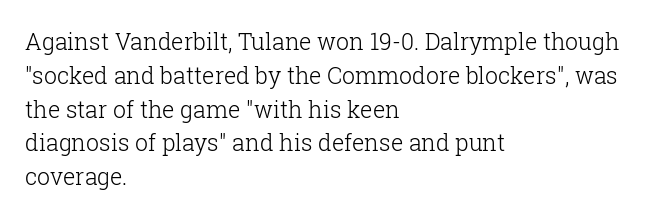
Q: Is the text bold? A: No.
Q: Is the text italic (slanted)? A: No, it is upright.
Q: Is the text underlined? A: No.
Q: How is the paragraph aligned? A: Left-aligned.
Q: Is the spacing between letters normal or unusually wide? A: Normal.
Q: Is the spacing between lines tight, normal or loose? A: Normal.
